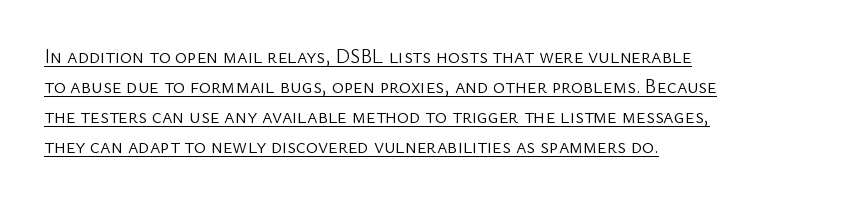
Compared with typical paragraphs, the rows here are spaced about the same. These glyphs show unthickened strokes, regular width or finer. In designer terms, the underline attribute is active on this setting. Teacher's note: observe the even left margin — that is flush-left alignment.
